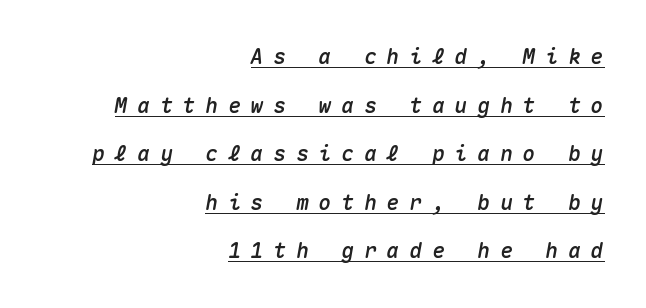
Q: Is the text italic (slanted)? A: Yes, it leans right by about 10 degrees.
Q: Is the text underlined? A: Yes.
Q: How is the paragraph aligned? A: Right-aligned.
Q: Is the spacing between letters normal or unusually wide? A: Unusually wide.
Q: Is the spacing between lines tight, normal or loose? A: Loose.
